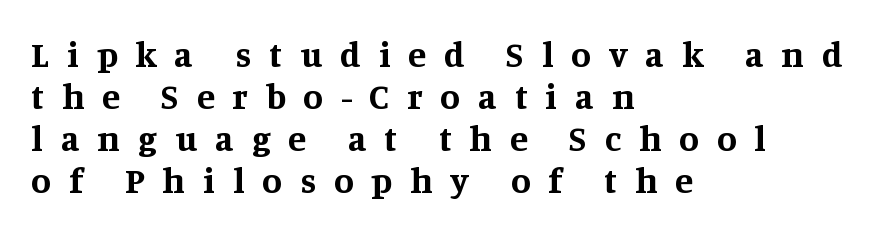
The image shows 36 px bold serif type, upright; set left-aligned, line spacing 1.17x, unusually wide letter spacing (+0.5 em), not underlined; medium stroke contrast and a large x-height.
